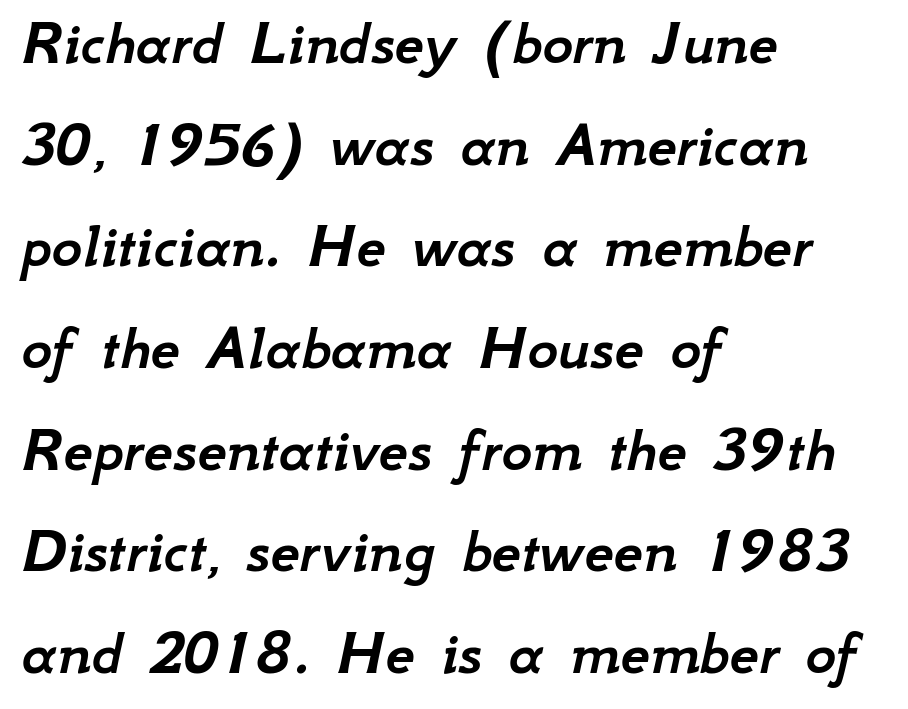
{"italic": "yes", "lean": "right", "slant_degrees": 12, "width": "normal", "stroke_contrast": "low", "x_height": "small", "monospaced": "no", "underline": "no", "align": "left", "line_spacing": "normal", "line_spacing_ratio": 1.54, "letter_spacing": "normal", "letter_spacing_em": 0.0, "glyph_px": 66}
